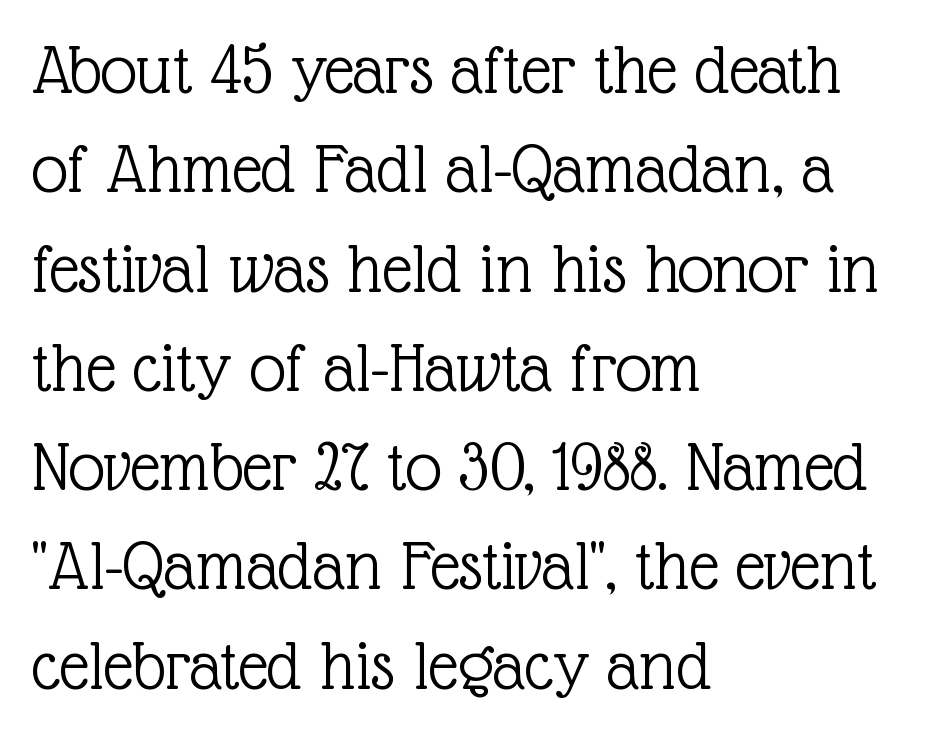
Q: Is the text bold? A: No.
Q: Is the text italic (slanted)? A: No, it is upright.
Q: Is the typeface a serif or a sans-serif typeface? A: Serif.
Q: Is the text underlined? A: No.
Q: How is the paragraph aligned? A: Left-aligned.
Q: Is the spacing between letters normal or unusually wide? A: Normal.
Q: Is the spacing between lines tight, normal or loose? A: Normal.
Q: Width (condensed, normal, or wide)? A: Normal.
Q: x-height? A: Medium.
Q: Monospaced? A: No.
